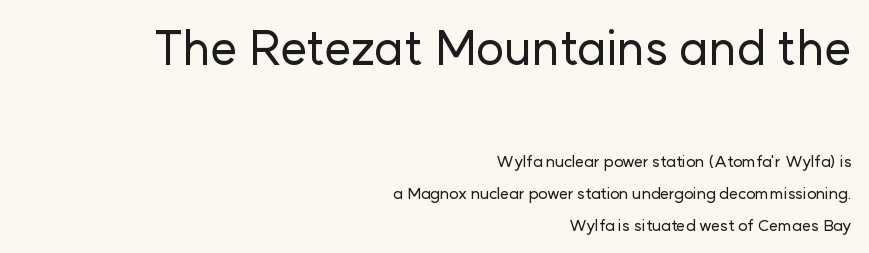
The image shows 48 px sans-serif type, upright; set right-aligned, loose line spacing (1.99x), normal letter spacing, not underlined; the first (top) block is 3.0x larger; low stroke contrast and a medium x-height.
